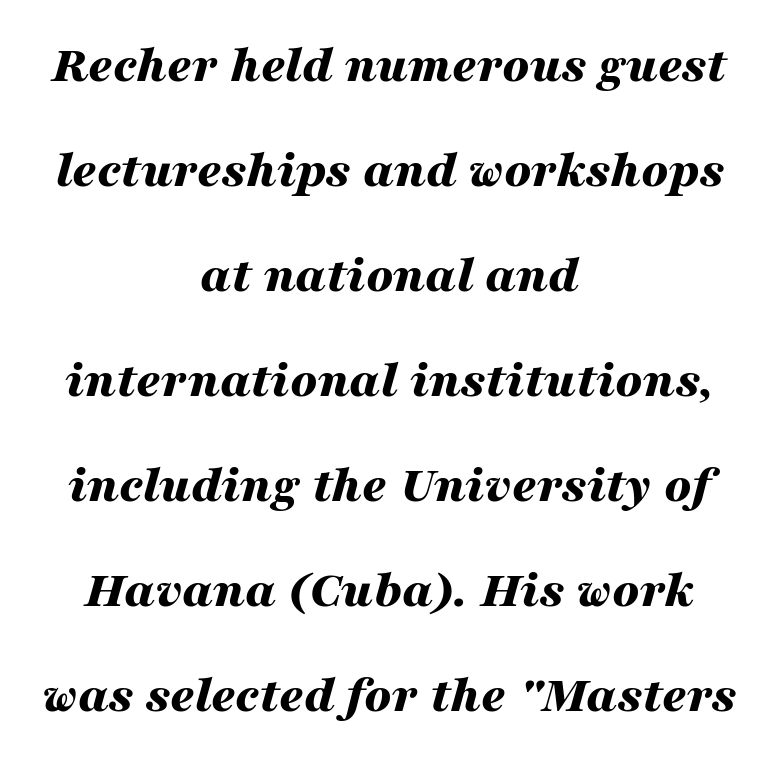
{"italic": "yes", "lean": "right", "slant_degrees": 16, "bold": "yes", "weight": "bold", "width": "wide", "stroke_contrast": "medium", "x_height": "medium", "monospaced": "no", "underline": "no", "align": "center", "line_spacing": "loose", "line_spacing_ratio": 1.98, "letter_spacing": "normal", "letter_spacing_em": 0.0, "glyph_px": 53}
